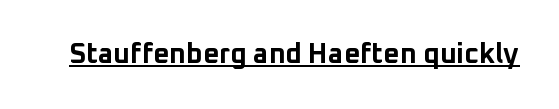
These lines are composed in type without serifs. How are the letters spaced? Ordinarily, with no added tracking. Caption: bold face, heavy strokes. This is underlined copy, the kind a proofreader might mark for attention. This sample uses an upright cut, with every glyph sitting square on the baseline. Each letter keeps its own natural width here, so spacing adapts to shape.
